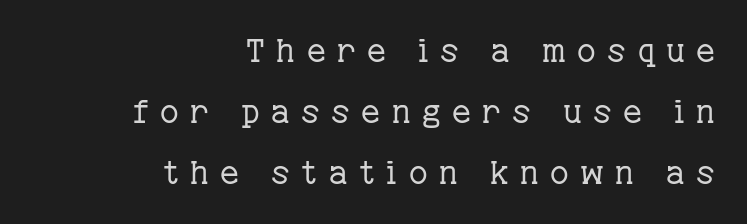
Q: Is the text bold? A: No.
Q: Is the text italic (slanted)? A: No, it is upright.
Q: Is the typeface a serif or a sans-serif typeface? A: Serif.
Q: Is the text underlined? A: No.
Q: How is the paragraph aligned? A: Right-aligned.
Q: Is the spacing between letters normal or unusually wide? A: Unusually wide.
Q: Is the spacing between lines tight, normal or loose? A: Loose.
Q: Width (condensed, normal, or wide)? A: Normal.
Q: Stroke contrast? A: Low.
Q: x-height? A: Medium.
Q: Monospaced? A: No.
